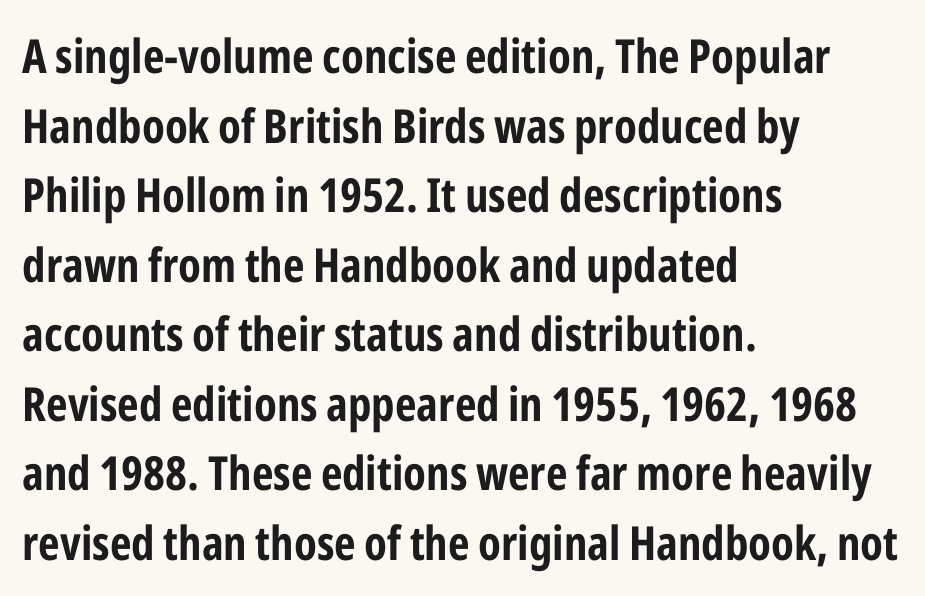
The image shows 47 px bold, condensed sans-serif type, upright; set left-aligned, normal line spacing (1.48x), normal letter spacing, not underlined; low stroke contrast and a medium x-height.
